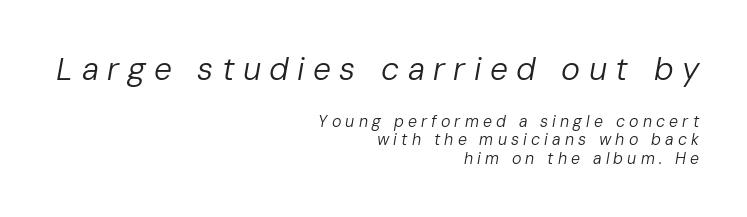
The image shows 32 px regular-weight type, italic (leaning right); set right-aligned, line spacing 1.16x, unusually wide letter spacing (+0.26 em), not underlined; the first (top) block is 2.0x larger; low stroke contrast and a medium x-height.
